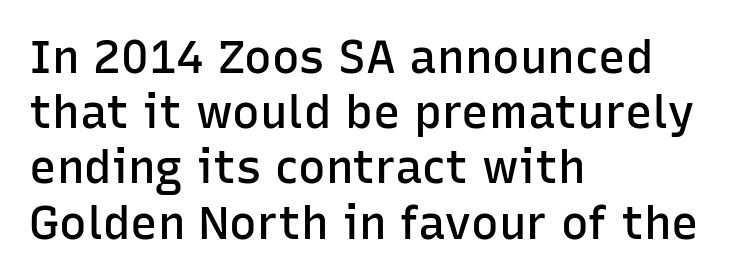
{"serif": "no", "italic": "no", "bold": "semi", "weight": "semibold", "width": "normal", "stroke_contrast": "low", "x_height": "medium", "monospaced": "no", "underline": "no", "align": "left", "line_spacing_ratio": 1.2, "letter_spacing": "normal", "letter_spacing_em": 0.0, "glyph_px": 46}
